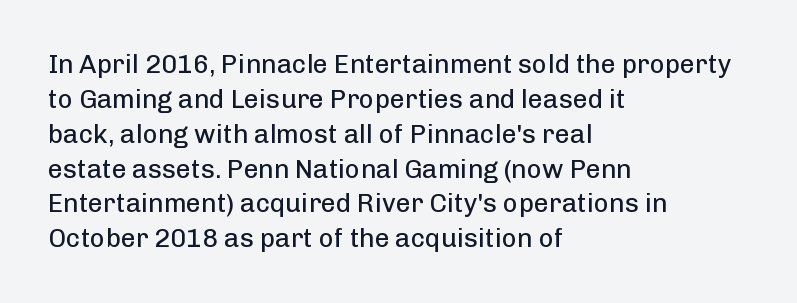
The strip under each line holds only bare page. Short note: letters normally spaced. The axis of the letterforms is exactly vertical. Line spacing here is normal. The rendering anchors every line to the left-hand side.
